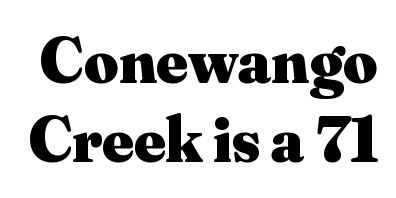
Compared with typical body copy, the letter spacing here is the same. Designer's note — italics off, roman on. Letterform terminals end in serifs throughout the passage. Heft: maximum for text — a bold. A bare baseline throughout the passage. These lines are rendered in a variable-pitch font.
